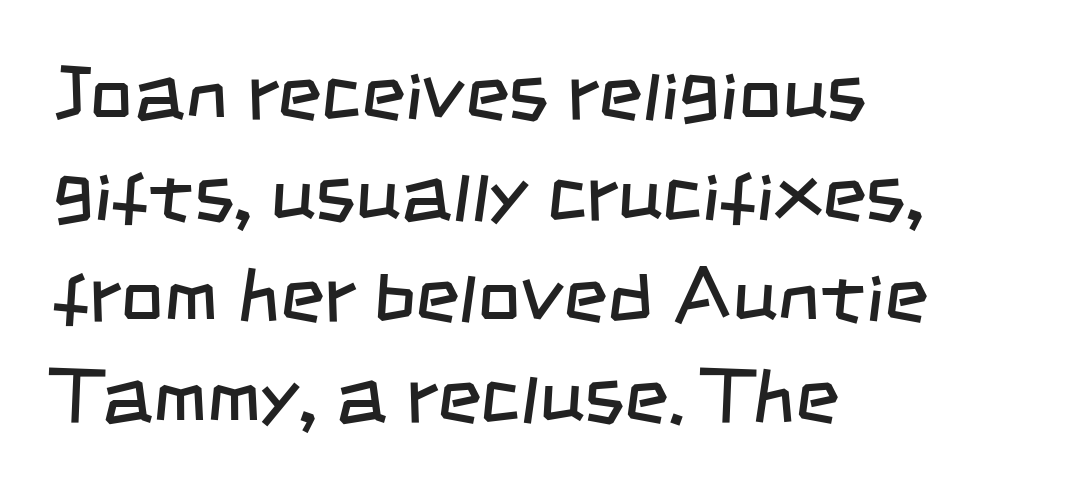
Q: Is the text bold? A: No.
Q: Is the typeface a serif or a sans-serif typeface? A: Sans-serif.
Q: Is the text underlined? A: No.
Q: How is the paragraph aligned? A: Left-aligned.
Q: Is the spacing between letters normal or unusually wide? A: Normal.
Q: Is the spacing between lines tight, normal or loose? A: Normal.
Q: Width (condensed, normal, or wide)? A: Condensed.
Q: Stroke contrast? A: Low.
Q: x-height? A: Large.
Q: Monospaced? A: No.
